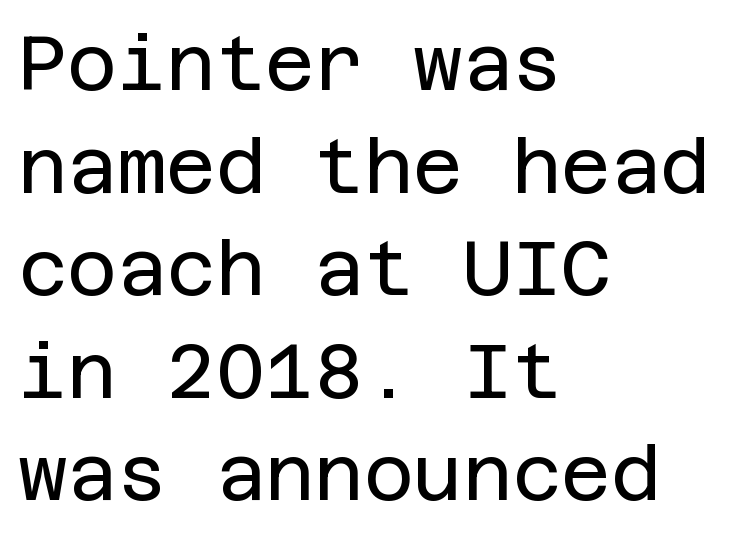
Q: Is the text bold? A: No.
Q: Is the text italic (slanted)? A: No, it is upright.
Q: Is the typeface a serif or a sans-serif typeface? A: Sans-serif.
Q: Is the text underlined? A: No.
Q: How is the paragraph aligned? A: Left-aligned.
Q: Is the spacing between letters normal or unusually wide? A: Normal.
Q: Is the spacing between lines tight, normal or loose? A: Normal.
Q: Width (condensed, normal, or wide)? A: Normal.
Q: Stroke contrast? A: Low.
Q: x-height? A: Large.
